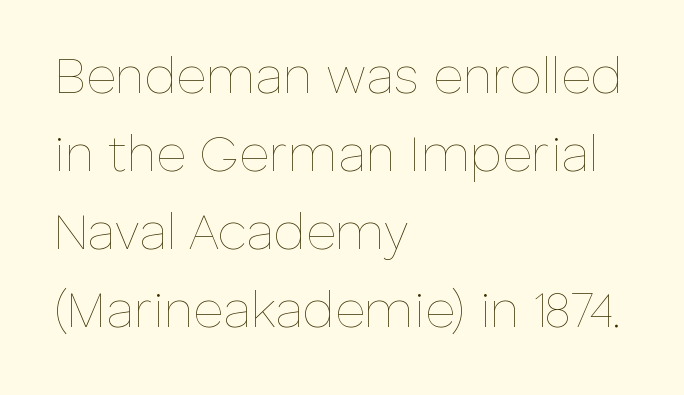
{"italic": "no", "bold": "no", "weight": "thin", "width": "normal", "stroke_contrast": "low", "x_height": "medium", "monospaced": "no", "underline": "no", "align": "left", "line_spacing": "normal", "line_spacing_ratio": 1.53, "letter_spacing": "normal", "letter_spacing_em": 0.0, "glyph_px": 51}
